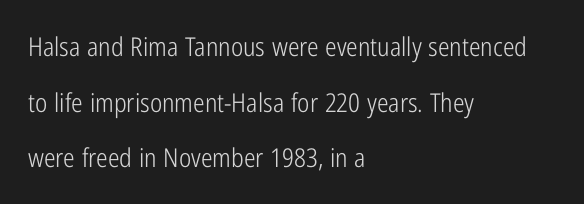
{"italic": "no", "bold": "no", "underline": "no", "align": "left", "line_spacing": "loose", "line_spacing_ratio": 2.14, "letter_spacing": "normal", "letter_spacing_em": 0.0, "glyph_px": 26}
